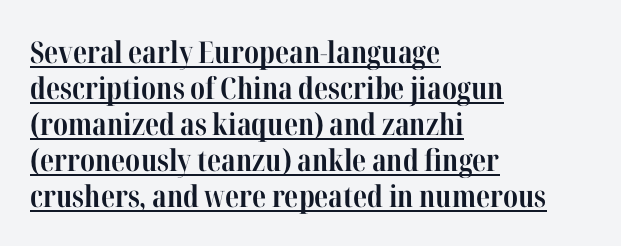
{"serif": "yes", "italic": "no", "bold": "yes", "weight": "bold", "width": "condensed", "stroke_contrast": "high", "x_height": "medium", "monospaced": "no", "underline": "yes", "align": "left", "line_spacing_ratio": 1.2, "letter_spacing": "normal", "letter_spacing_em": 0.0, "glyph_px": 30}
